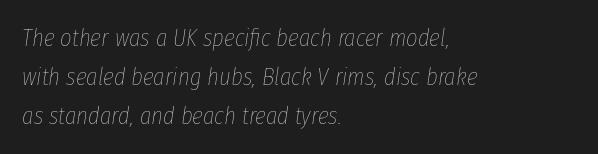
{"italic": "yes", "lean": "right", "slant_degrees": 8, "bold": "no", "underline": "no", "align": "left", "line_spacing": "normal", "line_spacing_ratio": 1.57, "letter_spacing": "normal", "letter_spacing_em": 0.0, "glyph_px": 25}
